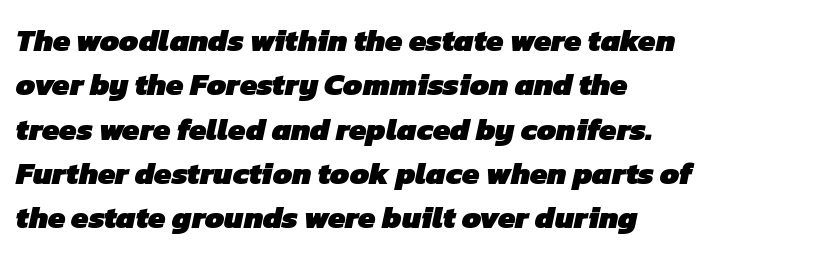
Q: Is the text bold? A: Yes.
Q: Is the typeface a serif or a sans-serif typeface? A: Sans-serif.
Q: Is the text underlined? A: No.
Q: How is the paragraph aligned? A: Left-aligned.
Q: Is the spacing between letters normal or unusually wide? A: Normal.
Q: Is the spacing between lines tight, normal or loose? A: Normal.
Q: Width (condensed, normal, or wide)? A: Normal.
Q: Stroke contrast? A: Low.
Q: x-height? A: Medium.
Q: Monospaced? A: No.
